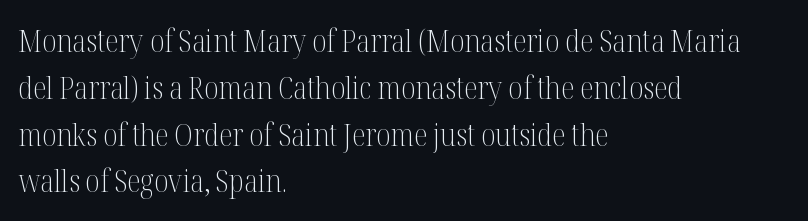
Q: Is the text bold? A: No.
Q: Is the text italic (slanted)? A: No, it is upright.
Q: Is the typeface a serif or a sans-serif typeface? A: Serif.
Q: Is the text underlined? A: No.
Q: How is the paragraph aligned? A: Left-aligned.
Q: Is the spacing between letters normal or unusually wide? A: Normal.
Q: Is the spacing between lines tight, normal or loose? A: Normal.
Q: Width (condensed, normal, or wide)? A: Condensed.
Q: Stroke contrast? A: Medium.
Q: x-height? A: Medium.
Q: Monospaced? A: No.
